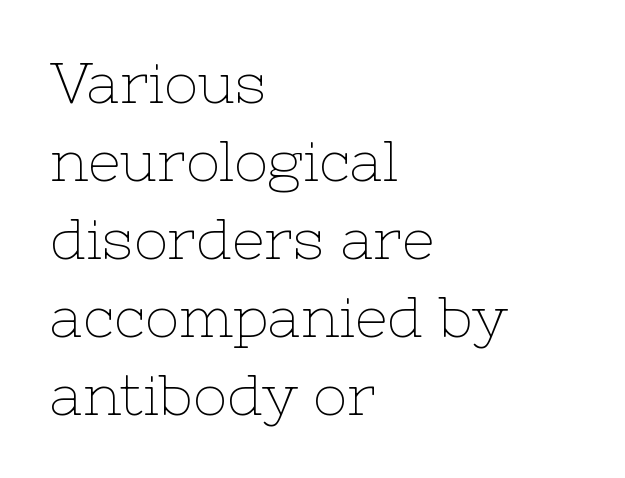
The strip under each line holds only bare page. The glyphs in this specimen are seriffed. Think standard paragraph weight, or any step lighter than that. Note the varied advance widths — an 'i' is clearly narrower than an 'm'. Alignment: flush left. This is the regular roman posture of the typeface.
